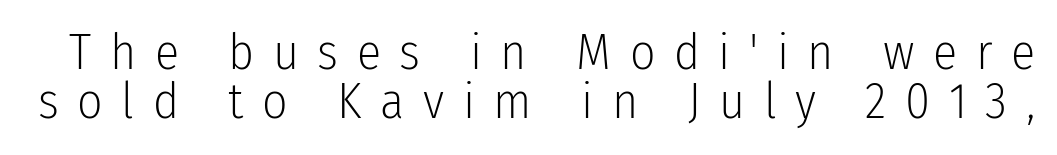
The image shows 50 px light, condensed sans-serif type, upright; set tight line spacing (0.99x), unusually wide letter spacing (+0.37 em), not underlined; low stroke contrast and a medium x-height.
